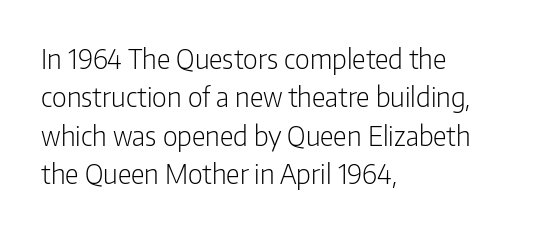
The image shows 27 px text type, upright; set left-aligned, normal line spacing (1.42x), normal letter spacing, not underlined.
